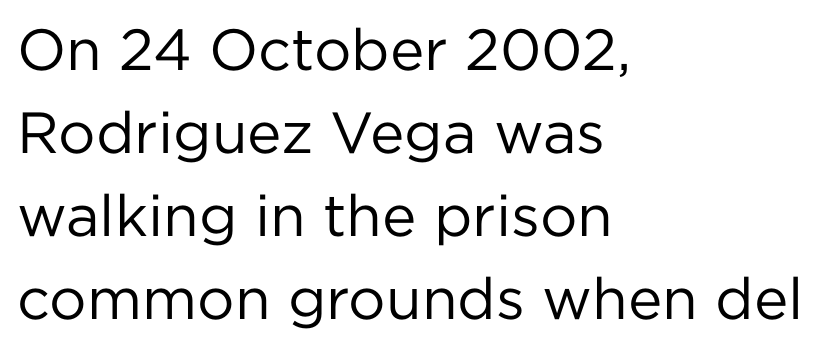
{"serif": "no", "italic": "no", "bold": "no", "weight": "regular", "width": "normal", "stroke_contrast": "low", "x_height": "medium", "monospaced": "no", "underline": "no", "align": "left", "line_spacing": "normal", "line_spacing_ratio": 1.43, "letter_spacing": "normal", "letter_spacing_em": 0.0, "glyph_px": 58}
